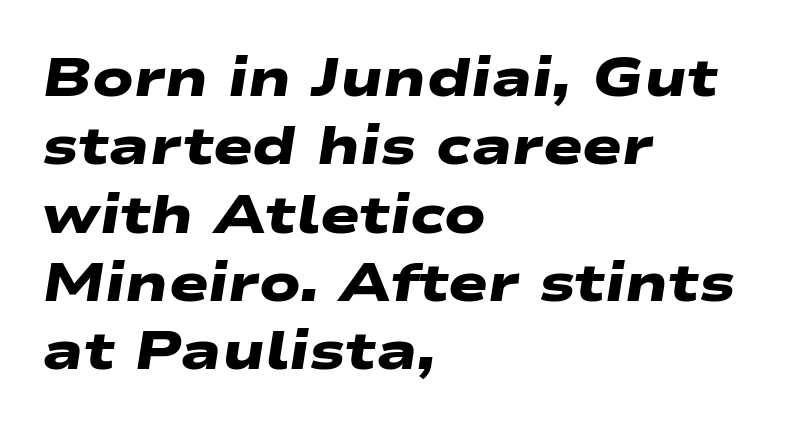
The foot of each line stays bare and open. Horizontal bands of white between lines are of average thickness. You'd pick this weight for a headline — it's a proper bold. What stands out about the letter spacing? Nothing — it is the standard amount. Stroke terminals: plain, sans-serif. These lines are rendered in a variable-pitch font.
